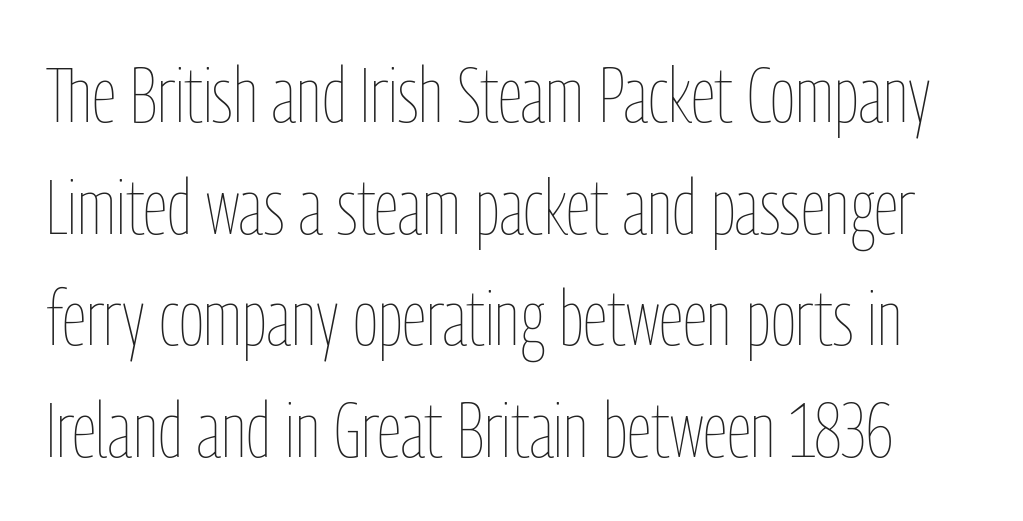
{"italic": "no", "bold": "no", "weight": "thin", "width": "condensed", "stroke_contrast": "low", "x_height": "medium", "monospaced": "no", "underline": "no", "line_spacing": "normal", "line_spacing_ratio": 1.43, "letter_spacing": "normal", "letter_spacing_em": 0.0, "glyph_px": 78}
